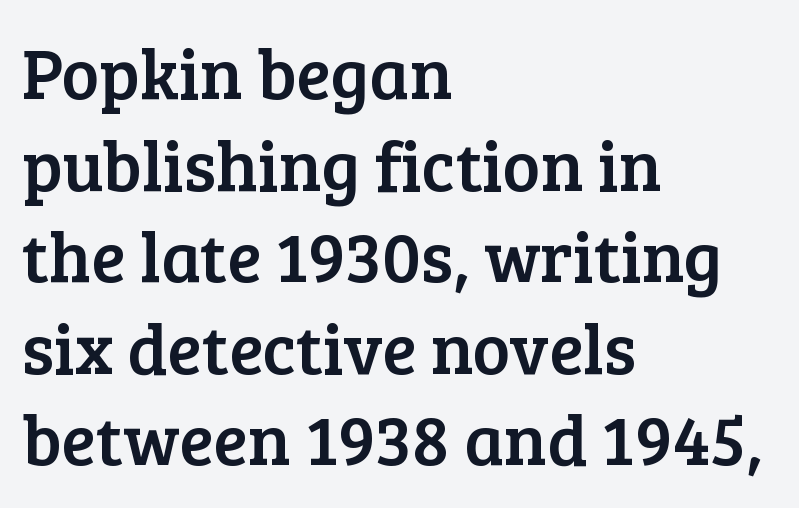
Q: Is the text italic (slanted)? A: No, it is upright.
Q: Is the typeface a serif or a sans-serif typeface? A: Serif.
Q: Is the text underlined? A: No.
Q: How is the paragraph aligned? A: Left-aligned.
Q: Is the spacing between letters normal or unusually wide? A: Normal.
Q: Is the spacing between lines tight, normal or loose? A: Normal.
Q: Width (condensed, normal, or wide)? A: Normal.
Q: Stroke contrast? A: Low.
Q: x-height? A: Medium.
Q: Monospaced? A: No.
